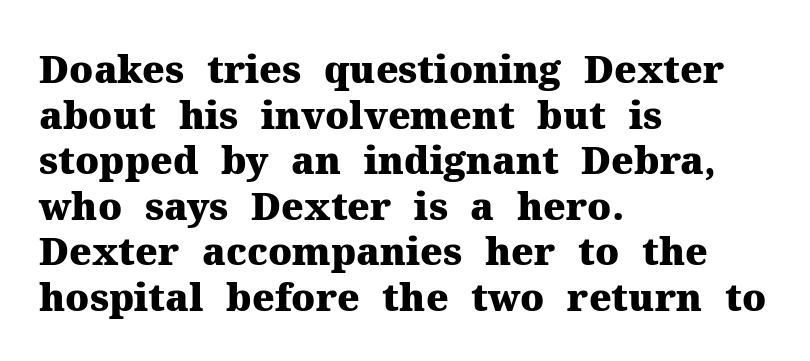
The glyphs in this specimen are seriffed. Layout note: lines flush left. Descenders are the only things crossing below the line. Strong, thick strokes mark this as bold type. Ascenders rise straight up at ninety degrees. This sample has the flowing, uneven cadence of proportional lettering.
